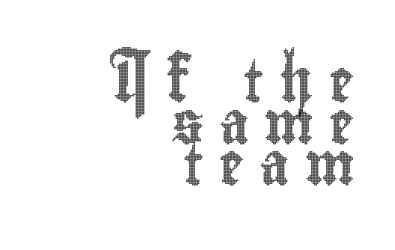
The image shows 42 px condensed type, upright; set right-aligned, tight line spacing (0.99x), unusually wide letter spacing (+0.36 em), not underlined; a small x-height.
